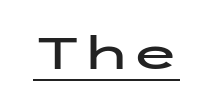
{"serif": "no", "italic": "no", "width": "wide", "stroke_contrast": "low", "x_height": "medium", "underline": "yes", "letter_spacing": "normal", "letter_spacing_em": 0.0, "glyph_px": 44}
